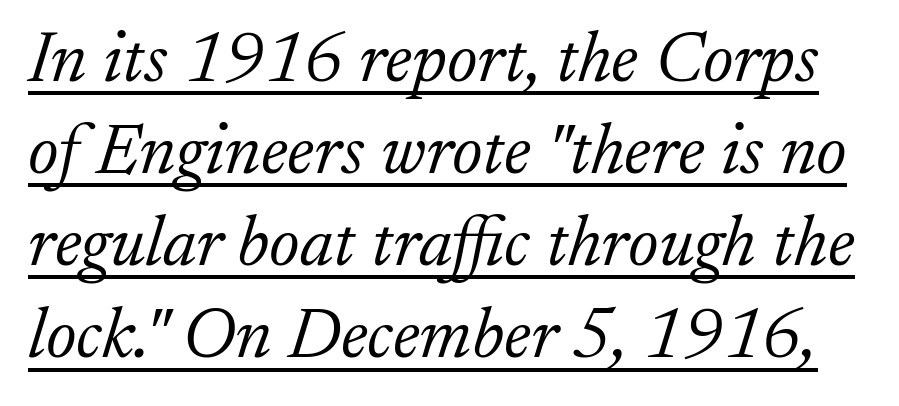
{"serif": "yes", "italic": "yes", "lean": "right", "slant_degrees": 17, "bold": "no", "weight": "light", "width": "normal", "stroke_contrast": "low", "x_height": "small", "monospaced": "no", "underline": "yes", "line_spacing": "normal", "line_spacing_ratio": 1.28, "letter_spacing": "normal", "letter_spacing_em": 0.0, "glyph_px": 72}
